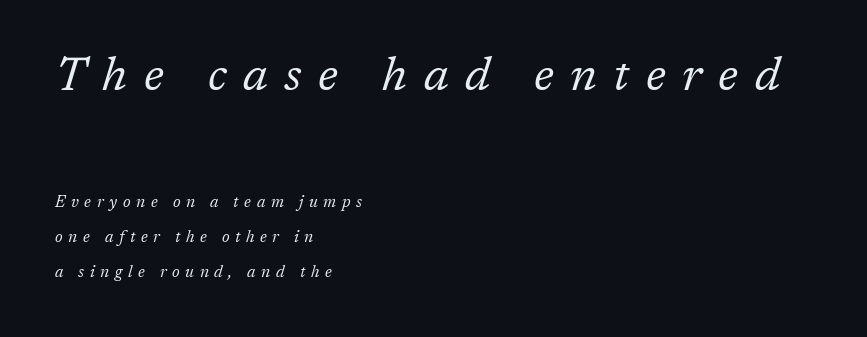
The image shows 47 px regular-weight serif type, italic (leaning right); set left-aligned, loose line spacing (2.18x), unusually wide letter spacing (+0.35 em), not underlined; the first (top) block is 2.94x larger; low stroke contrast and a medium x-height.
